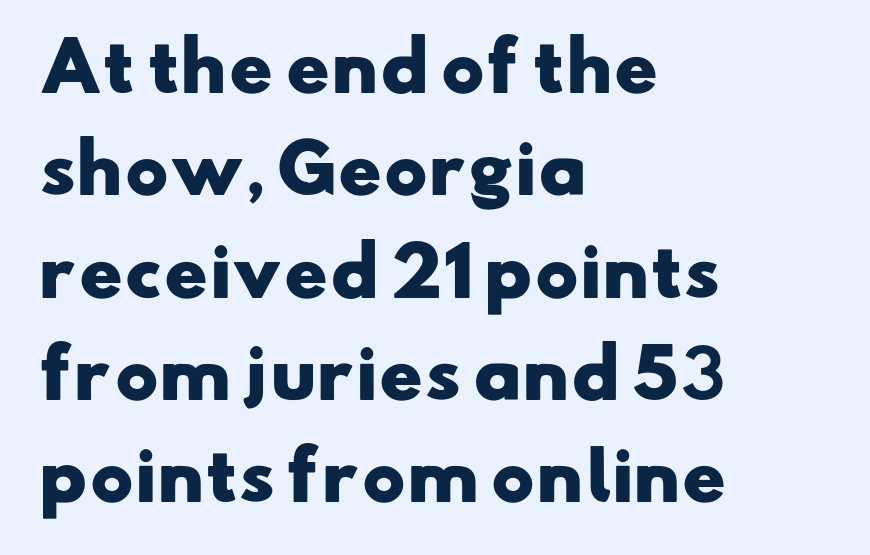
Each glyph is drawn with heavy, bold strokes. These lines are composed in type without serifs. The type is set solid horizontally, with unmodified tracking. These lines are rendered in a variable-pitch font. Line beginnings align vertically; line endings do not. Each row of text sits above clean, open space.
